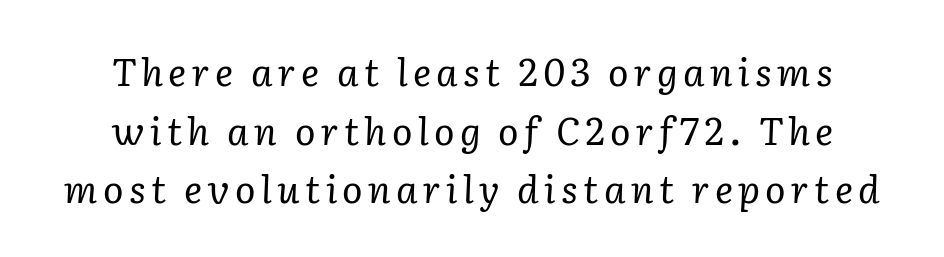
Q: Is the text bold? A: No.
Q: Is the text italic (slanted)? A: Yes, it leans right by about 2 degrees.
Q: Is the typeface a serif or a sans-serif typeface? A: Serif.
Q: Is the text underlined? A: No.
Q: How is the paragraph aligned? A: Centered.
Q: Is the spacing between lines tight, normal or loose? A: Normal.
Q: Width (condensed, normal, or wide)? A: Normal.
Q: Stroke contrast? A: Low.
Q: x-height? A: Medium.
Q: Monospaced? A: No.
